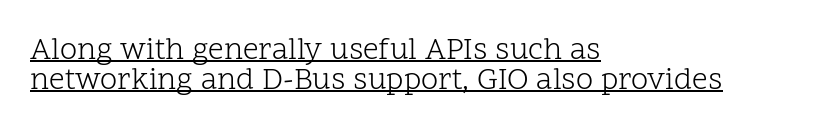
The image shows 31 px light serif type, upright; set left-aligned, tight line spacing (0.97x), normal letter spacing, underlined; low stroke contrast and a medium x-height.
